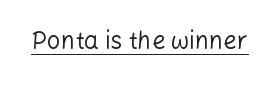
{"italic": "no", "bold": "no", "underline": "yes", "letter_spacing": "normal", "letter_spacing_em": 0.0, "glyph_px": 24}
